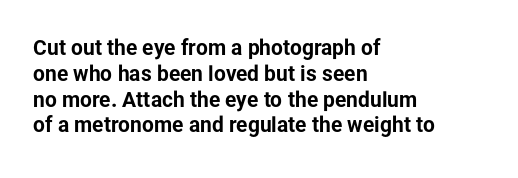
{"italic": "no", "bold": "yes", "underline": "no", "align": "left", "line_spacing_ratio": 1.23, "letter_spacing": "normal", "letter_spacing_em": 0.0, "glyph_px": 21}
